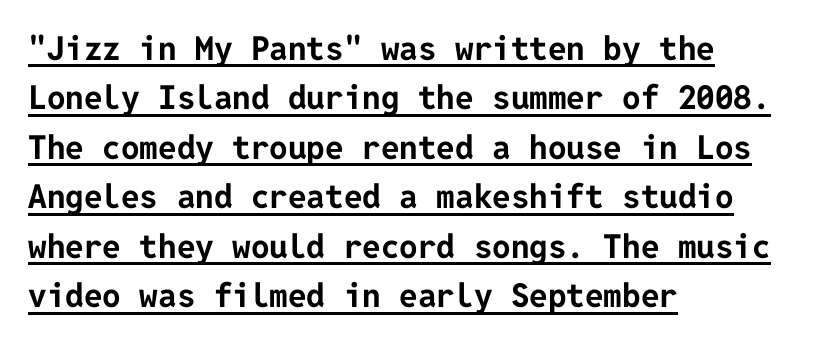
Q: Is the text bold? A: Yes.
Q: Is the text italic (slanted)? A: No, it is upright.
Q: Is the typeface a serif or a sans-serif typeface? A: Sans-serif.
Q: Is the text underlined? A: Yes.
Q: How is the paragraph aligned? A: Left-aligned.
Q: Is the spacing between letters normal or unusually wide? A: Normal.
Q: Is the spacing between lines tight, normal or loose? A: Normal.
Q: Width (condensed, normal, or wide)? A: Normal.
Q: Stroke contrast? A: Low.
Q: x-height? A: Medium.
